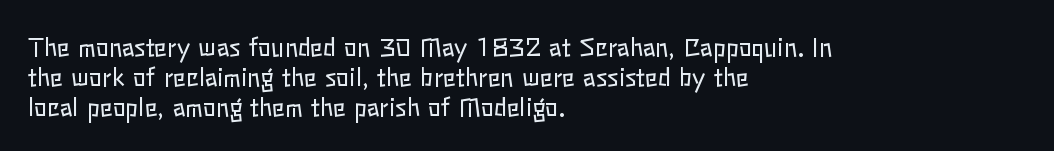
The image shows 24 px text type, upright; set left-aligned, line spacing 1.24x, normal letter spacing, not underlined.
